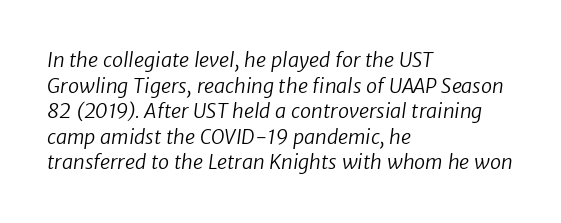
Heaviness? Minimal to ordinary, like unemphasized prose. Each line starts at the same left margin while the right side varies. Plain, unruled lines of type. This sample keeps an unexceptional amount of space between lines. Nobody touched the tracking dial on this one.
